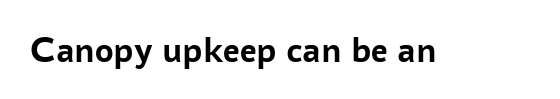
Tracking here is standard; glyphs follow each other at the usual distance. The rendering shows plain stroke endings on the letterforms — a sans-serif design. The foot of each line stays bare and open. The passage shown is emphatically bold.
